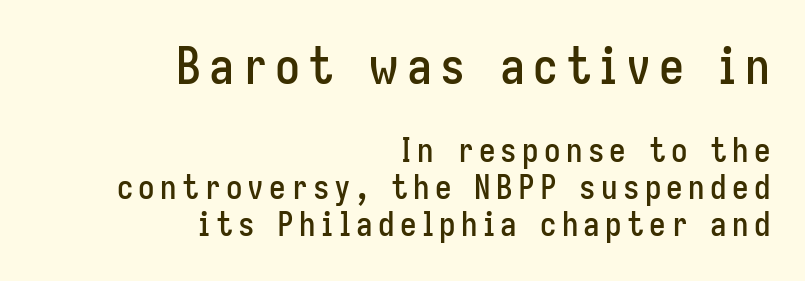
The image shows 50 px condensed sans-serif type, upright; set right-aligned, tight line spacing (1.11x), not underlined; the first (top) block is 1.52x larger; low stroke contrast and a medium x-height.
